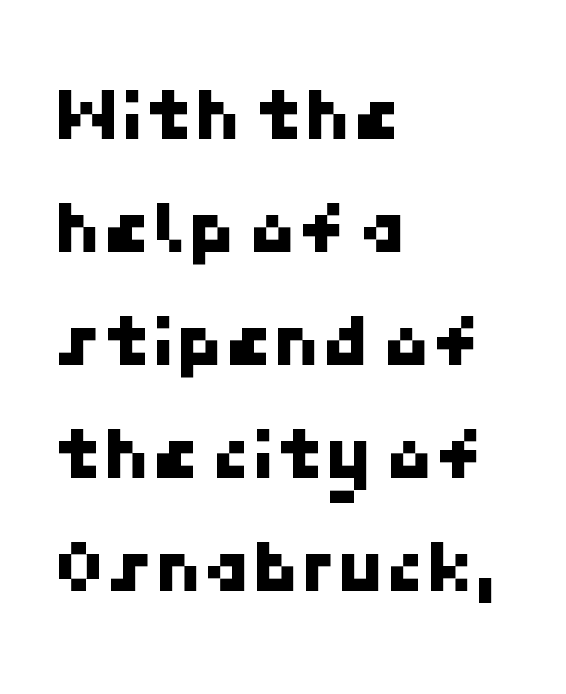
Short and long lines alike share a common starting point at left. A clean baseline with only descenders dipping below it. Nothing sits at the stroke ends, so this counts as sans-serif. The vertical gap from one line to the next is medium. Each word holds together tightly as a unit, with standard inter-letter gaps.
